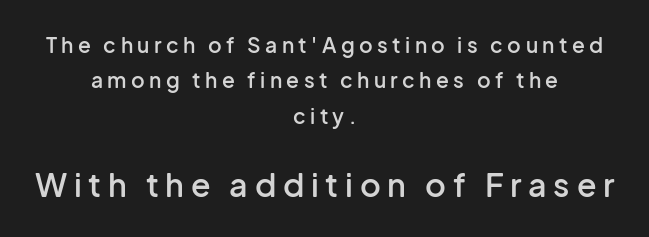
{"serif": "no", "italic": "no", "bold": "semi", "weight": "semibold", "width": "normal", "stroke_contrast": "low", "x_height": "medium", "monospaced": "no", "underline": "no", "align": "center", "line_spacing": "normal", "line_spacing_ratio": 1.69, "letter_spacing": "wide", "letter_spacing_em": 0.21, "larger_block": "second", "size_ratio": 1.52, "glyph_px": 32}
